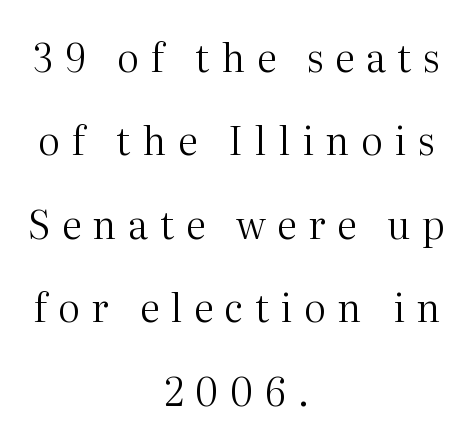
Q: Is the text bold? A: No.
Q: Is the text italic (slanted)? A: No, it is upright.
Q: Is the typeface a serif or a sans-serif typeface? A: Serif.
Q: Is the text underlined? A: No.
Q: How is the paragraph aligned? A: Centered.
Q: Is the spacing between letters normal or unusually wide? A: Unusually wide.
Q: Is the spacing between lines tight, normal or loose? A: Loose.
Q: Width (condensed, normal, or wide)? A: Normal.
Q: Stroke contrast? A: Medium.
Q: x-height? A: Medium.
Q: Monospaced? A: No.
